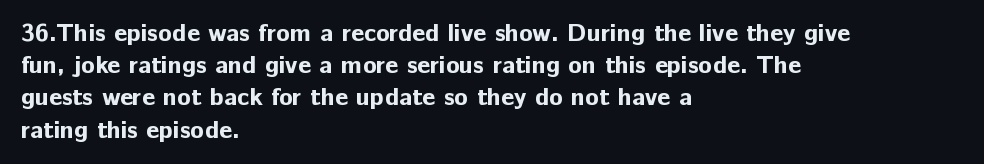
The image shows 25 px bold type, upright; set left-aligned, normal line spacing (1.29x), normal letter spacing, not underlined.
